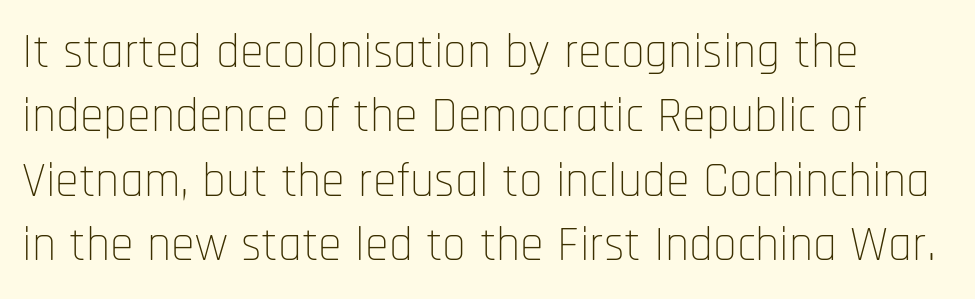
The image shows 48 px thin, condensed sans-serif type, upright; set left-aligned, normal line spacing (1.34x), normal letter spacing, not underlined; low stroke contrast and a large x-height.
